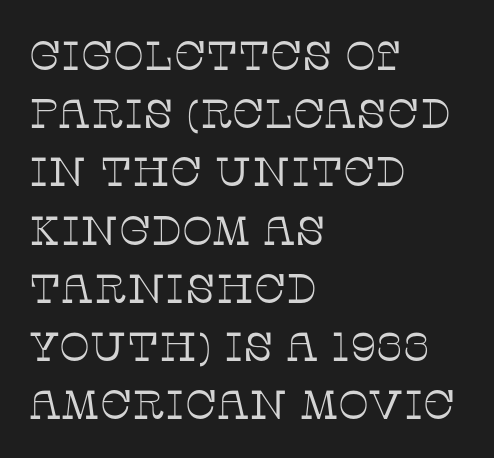
Q: Is the text bold? A: No.
Q: Is the text italic (slanted)? A: No, it is upright.
Q: Is the typeface a serif or a sans-serif typeface? A: Serif.
Q: Is the text underlined? A: No.
Q: How is the paragraph aligned? A: Left-aligned.
Q: Is the spacing between letters normal or unusually wide? A: Normal.
Q: Is the spacing between lines tight, normal or loose? A: Normal.
Q: Width (condensed, normal, or wide)? A: Normal.
Q: Stroke contrast? A: Low.
Q: x-height? A: Large.
Q: Monospaced? A: No.
